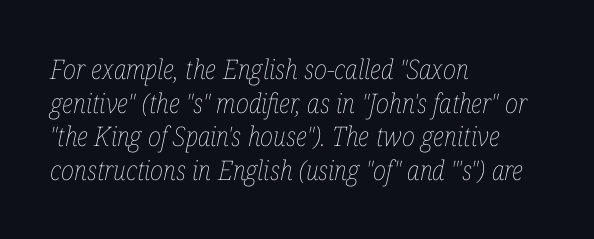
The image shows 27 px text type, italic (leaning right); set left-aligned, normal line spacing (1.25x), normal letter spacing, not underlined.
